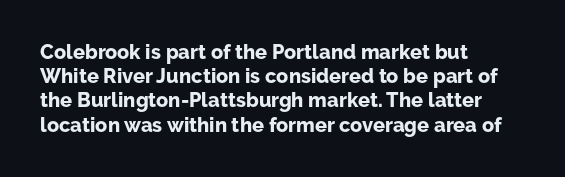
Descenders hang freely into open space. The paragraph has a hard left edge and a soft right edge. It's the straight-up-and-down kind of type. Observe the ordinary spacing: letters are neighbours, not strangers. Weight check: bold — yes, fully.
